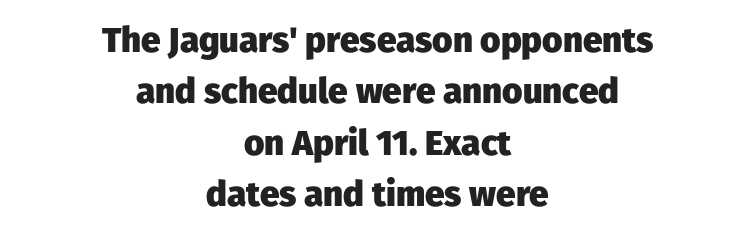
Q: Is the text bold? A: Yes.
Q: Is the text italic (slanted)? A: No, it is upright.
Q: Is the typeface a serif or a sans-serif typeface? A: Sans-serif.
Q: Is the text underlined? A: No.
Q: How is the paragraph aligned? A: Centered.
Q: Is the spacing between letters normal or unusually wide? A: Normal.
Q: Is the spacing between lines tight, normal or loose? A: Normal.
Q: Width (condensed, normal, or wide)? A: Normal.
Q: Stroke contrast? A: Low.
Q: x-height? A: Medium.
Q: Monospaced? A: No.
